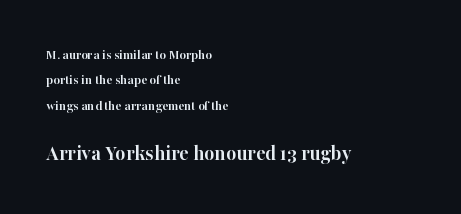
Caption: bold face, heavy strokes. Students, note that the glyphs here touch the page at normal intervals. It's the straight-up-and-down kind of type. Descenders hang freely into open space.
